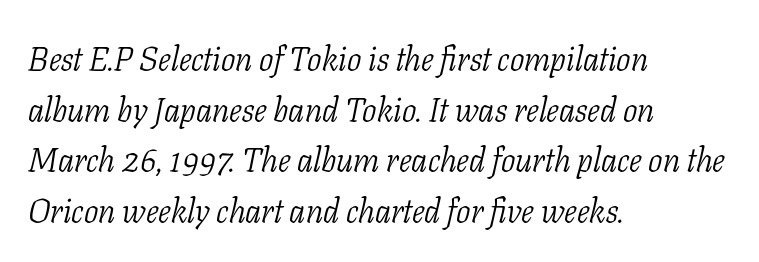
Whoever set this chose a conventional vertical rhythm. Regarding serifs, this sample has them. Words appear dense and cohesive because spacing is normal. The rendering uses natural spacing where letterforms have individual widths. Horizontal alignment here is leftward, the default for most running prose. Bold? No — there's no thickening of the strokes.
